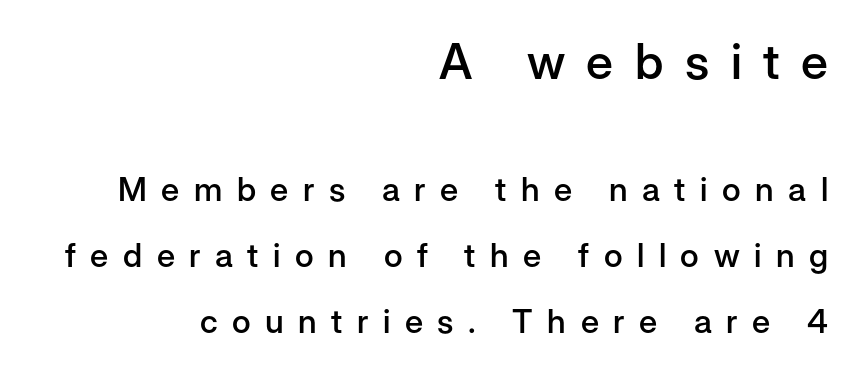
{"serif": "no", "italic": "no", "bold": "semi", "weight": "semibold", "width": "normal", "stroke_contrast": "low", "x_height": "medium", "monospaced": "no", "underline": "no", "align": "right", "line_spacing": "loose", "line_spacing_ratio": 2.01, "letter_spacing": "wide", "letter_spacing_em": 0.44, "larger_block": "first", "size_ratio": 1.48, "glyph_px": 49}
